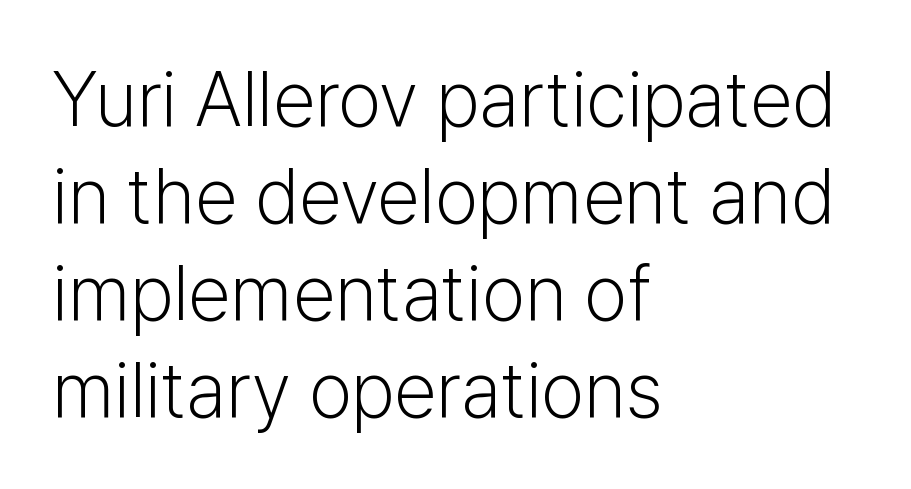
{"serif": "no", "italic": "no", "bold": "no", "weight": "light", "width": "normal", "stroke_contrast": "low", "x_height": "medium", "monospaced": "no", "underline": "no", "align": "left", "line_spacing": "normal", "line_spacing_ratio": 1.26, "letter_spacing": "normal", "letter_spacing_em": 0.0, "glyph_px": 77}
